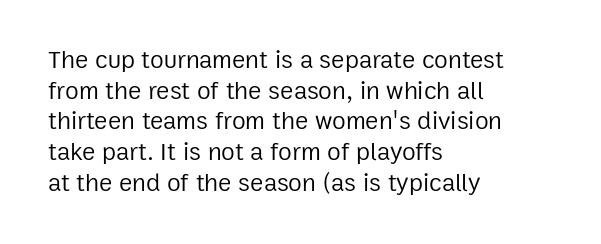
Q: Is the text bold? A: No.
Q: Is the text italic (slanted)? A: No, it is upright.
Q: Is the text underlined? A: No.
Q: How is the paragraph aligned? A: Left-aligned.
Q: Is the spacing between letters normal or unusually wide? A: Normal.
